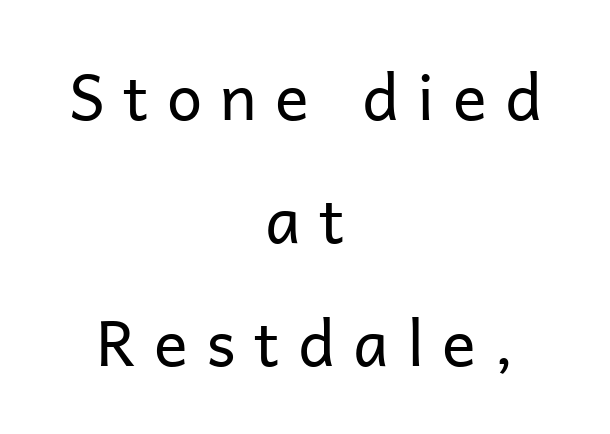
The image shows 63 px regular-weight sans-serif type, upright; set centered, loose line spacing (1.95x), unusually wide letter spacing (+0.29 em), not underlined; low stroke contrast and a medium x-height.
